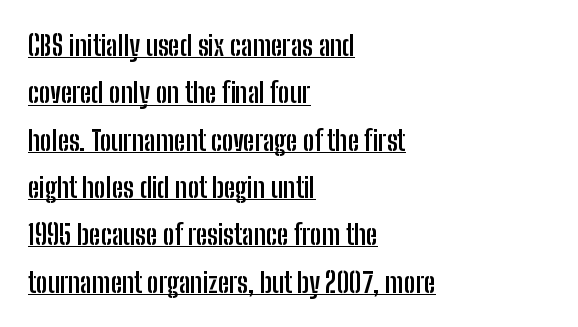
Q: Is the text bold? A: Yes.
Q: Is the text italic (slanted)? A: No, it is upright.
Q: Is the typeface a serif or a sans-serif typeface? A: Sans-serif.
Q: Is the text underlined? A: Yes.
Q: How is the paragraph aligned? A: Left-aligned.
Q: Is the spacing between letters normal or unusually wide? A: Normal.
Q: Is the spacing between lines tight, normal or loose? A: Normal.
Q: Width (condensed, normal, or wide)? A: Condensed.
Q: Stroke contrast? A: Low.
Q: x-height? A: Medium.
Q: Monospaced? A: No.
